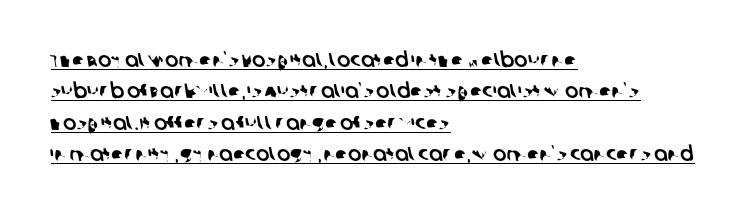
The image shows 20 px text type; set left-aligned, normal line spacing (1.57x), normal letter spacing, underlined.
